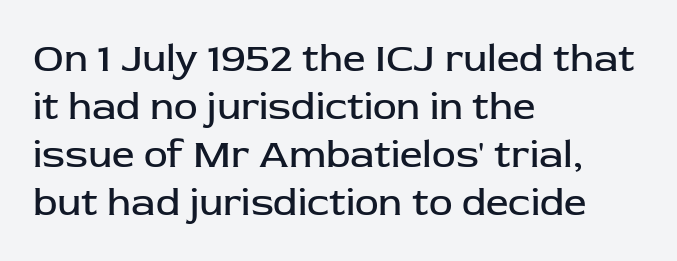
Q: Is the text bold? A: No.
Q: Is the text italic (slanted)? A: No, it is upright.
Q: Is the typeface a serif or a sans-serif typeface? A: Sans-serif.
Q: Is the text underlined? A: No.
Q: How is the paragraph aligned? A: Left-aligned.
Q: Is the spacing between letters normal or unusually wide? A: Normal.
Q: Width (condensed, normal, or wide)? A: Normal.
Q: Stroke contrast? A: Low.
Q: x-height? A: Medium.
Q: Monospaced? A: No.
